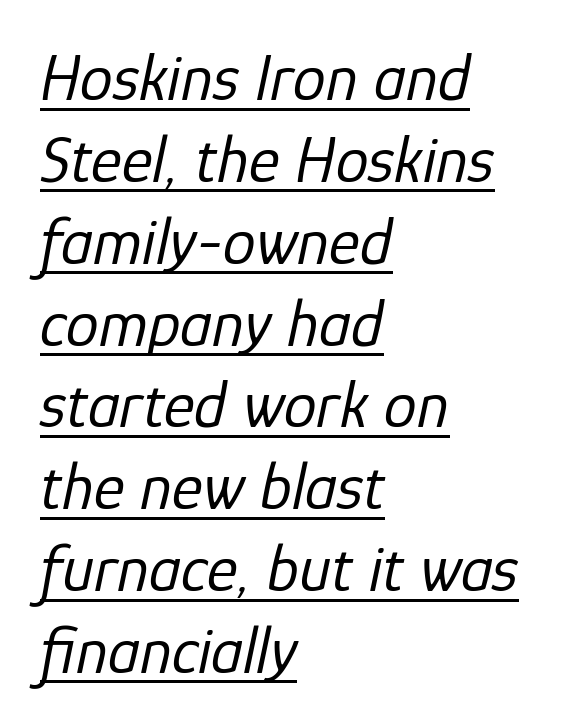
Alignment: flush left. The specimen reads as italic at a glance. This sample has the flowing, uneven cadence of proportional lettering. Quick note: underline on. Letter spacing: default.
